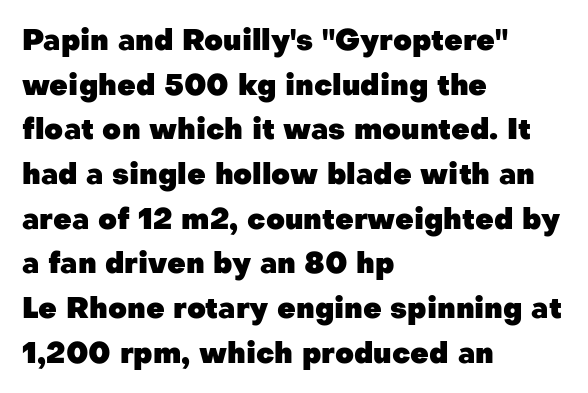
The image shows 29 px heavy sans-serif type, upright; set left-aligned, normal line spacing (1.54x), normal letter spacing, not underlined; low stroke contrast and a medium x-height.
